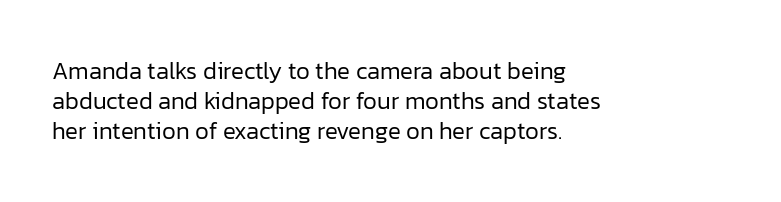
The image shows 24 px text type, upright; set left-aligned, normal line spacing (1.26x), normal letter spacing, not underlined.
